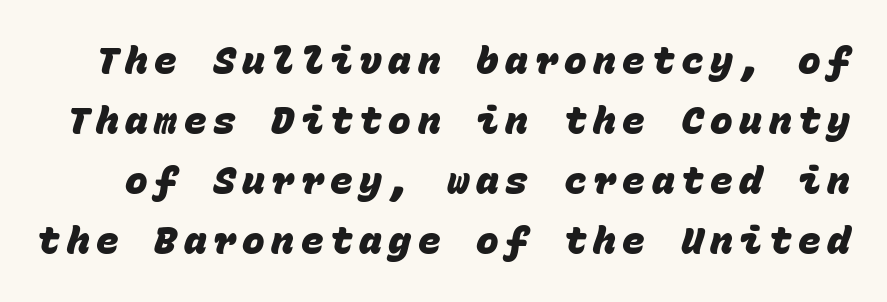
Every character here occupies the same horizontal width, giving the sample a typewriter-like rhythm. These words are printed bold, with thick strokes throughout. These lines sit exactly where default settings would place them. Examine the stroke ends and you'll find no serifs. The baseline area is clear.
